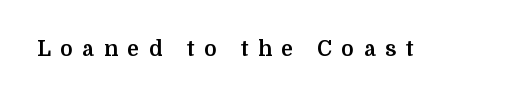
Q: Is the text bold? A: Yes.
Q: Is the text italic (slanted)? A: No, it is upright.
Q: Is the text underlined? A: No.
Q: Is the spacing between letters normal or unusually wide? A: Unusually wide.
